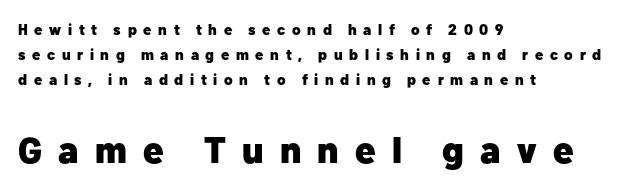
The image shows 37 px heavy sans-serif type, upright; set left-aligned, normal line spacing (1.68x), unusually wide letter spacing (+0.44 em), not underlined; the second (bottom) block is 2.47x larger; low stroke contrast and a medium x-height.
